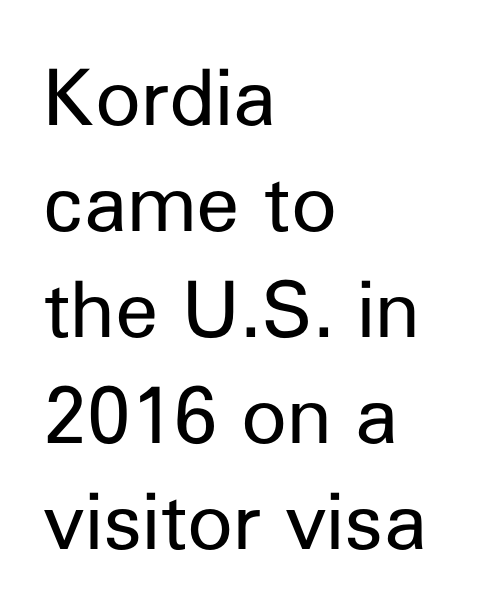
Q: Is the text bold? A: No.
Q: Is the text italic (slanted)? A: No, it is upright.
Q: Is the typeface a serif or a sans-serif typeface? A: Sans-serif.
Q: Is the text underlined? A: No.
Q: How is the paragraph aligned? A: Left-aligned.
Q: Is the spacing between letters normal or unusually wide? A: Normal.
Q: Is the spacing between lines tight, normal or loose? A: Normal.
Q: Width (condensed, normal, or wide)? A: Normal.
Q: Stroke contrast? A: Low.
Q: x-height? A: Medium.
Q: Monospaced? A: No.
